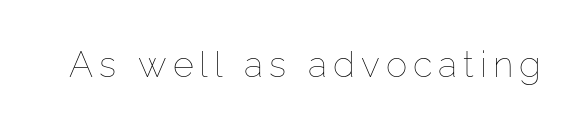
The image shows 36 px thin type, upright; set not underlined; low stroke contrast and a medium x-height.
